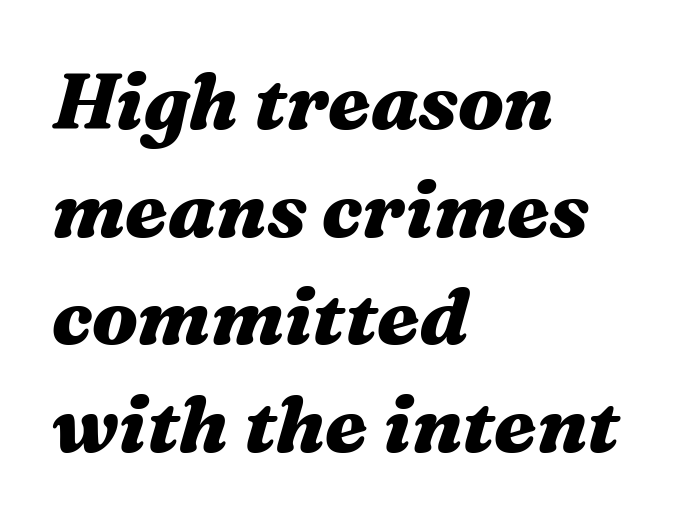
The image shows 78 px heavy, wide type, italic (leaning right); set left-aligned, normal line spacing (1.38x), normal letter spacing, not underlined; medium stroke contrast and a medium x-height.
